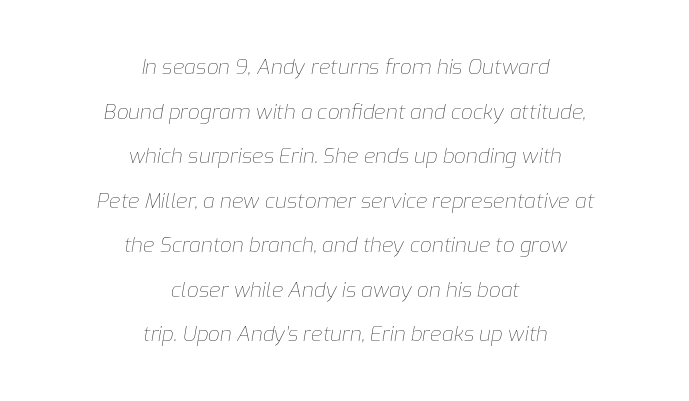
The passage shown has conventional tracking throughout. Italic: yes, the glyphs are oblique. The rendering uses a large line-height, opening up the rows. Weight: regular or lighter. The space beneath each line is pristine and unruled. This sample is center-justified, so both line endings float freely.
